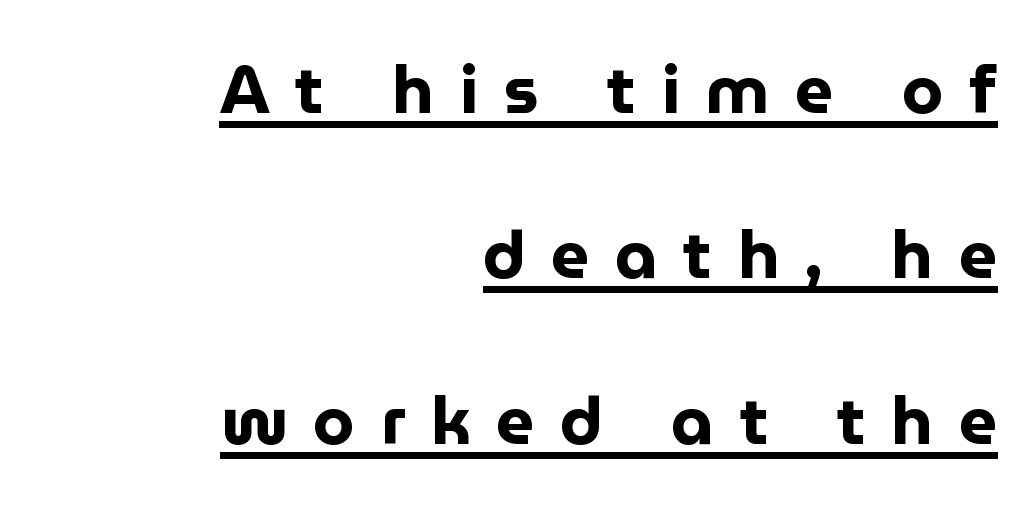
The image shows 67 px bold sans-serif type, upright; set right-aligned, loose line spacing (2.47x), unusually wide letter spacing (+0.38 em), underlined; low stroke contrast and a medium x-height.
